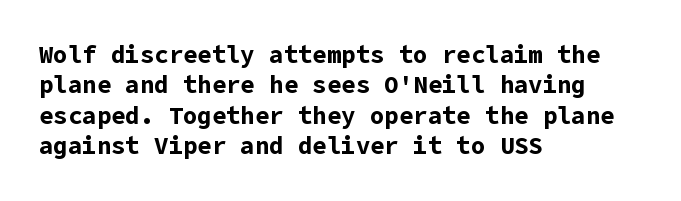
The image shows 24 px bold type, upright; set left-aligned, normal line spacing (1.27x), normal letter spacing, not underlined.
